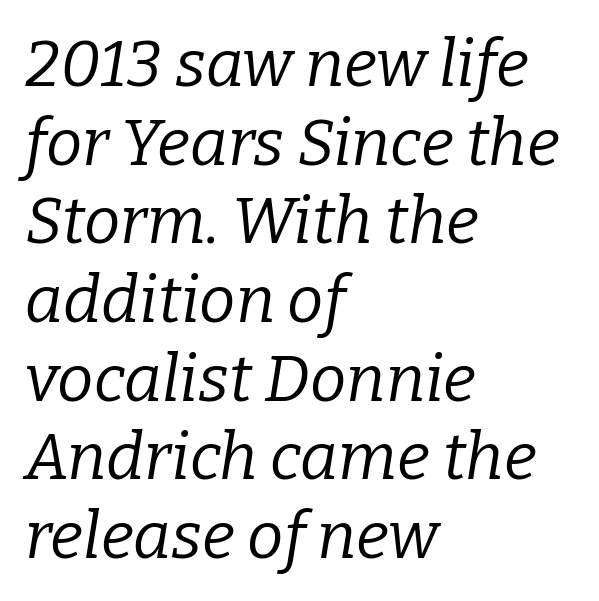
Q: Is the text bold? A: No.
Q: Is the text italic (slanted)? A: Yes, it leans right by about 9 degrees.
Q: Is the typeface a serif or a sans-serif typeface? A: Serif.
Q: Is the text underlined? A: No.
Q: How is the paragraph aligned? A: Left-aligned.
Q: Is the spacing between letters normal or unusually wide? A: Normal.
Q: Width (condensed, normal, or wide)? A: Normal.
Q: Stroke contrast? A: Low.
Q: x-height? A: Medium.
Q: Monospaced? A: No.
